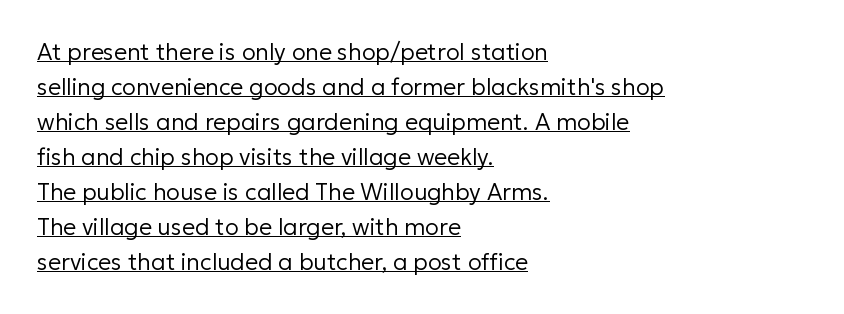
The lines sit at an ordinary, default distance from one another. Nothing heavy about these letters — not bold at all. Notice how the passage keeps a crisp vertical edge on the left only. Is there any slant? The stems are plumb.
